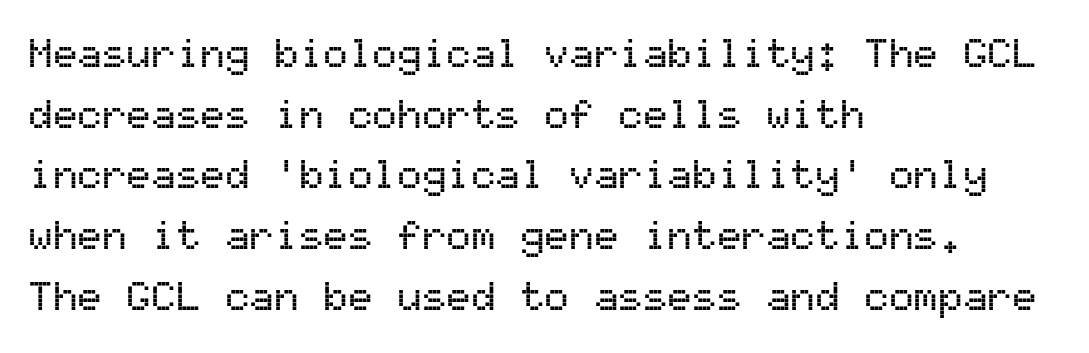
If you measured baseline to baseline, you'd find a middling distance. Which margin do the lines hug? The left one — the right edge is uneven. The strip under each line holds only bare page. Observe the absence of serifs on each vertical stroke in this sample. Looks like terminal output: every glyph gets an equal slot. Italic? Not at all — the glyphs are vertical.
